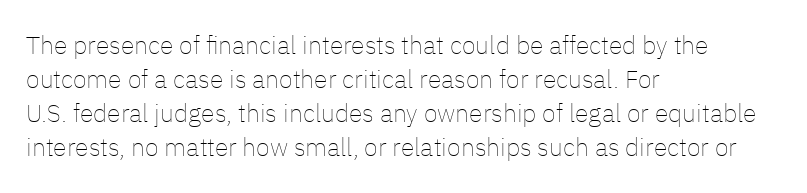
A normal amount of white space separates one row of letters from the next. Honestly, the letter spacing is just normal — you wouldn't notice it. The font's upright variant was chosen for this text. Is this a heavy cut? Hardly; it is regular or lighter. Caption: multi-line text, flush left, ragged right.
